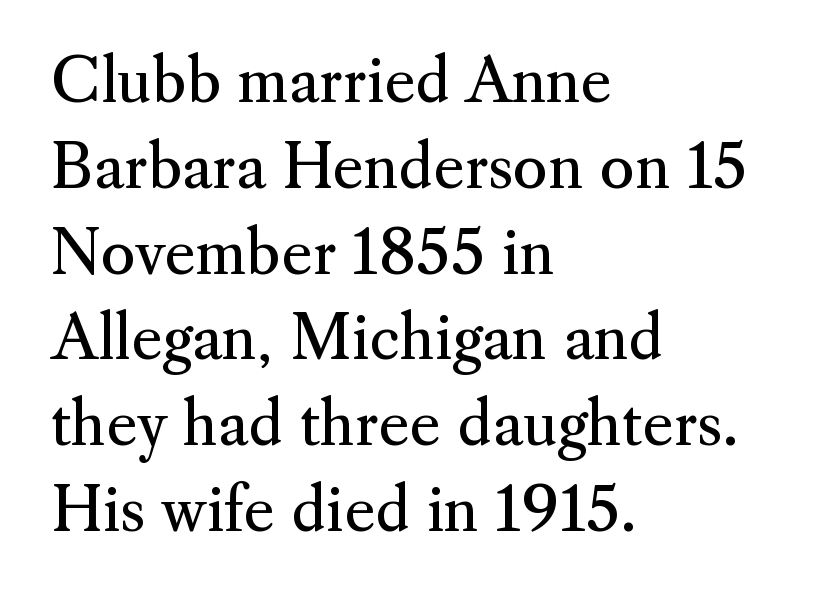
{"serif": "yes", "italic": "no", "bold": "no", "weight": "regular", "width": "normal", "stroke_contrast": "medium", "x_height": "small", "monospaced": "no", "underline": "no", "align": "left", "line_spacing": "normal", "line_spacing_ratio": 1.43, "letter_spacing": "normal", "letter_spacing_em": 0.0, "glyph_px": 60}
